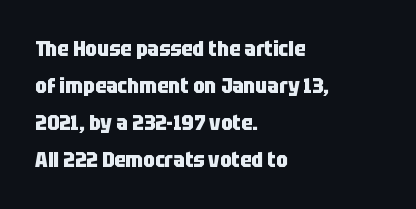
{"italic": "no", "bold": "yes", "underline": "no", "align": "left", "line_spacing_ratio": 1.76, "letter_spacing": "normal", "letter_spacing_em": 0.0, "glyph_px": 21}
